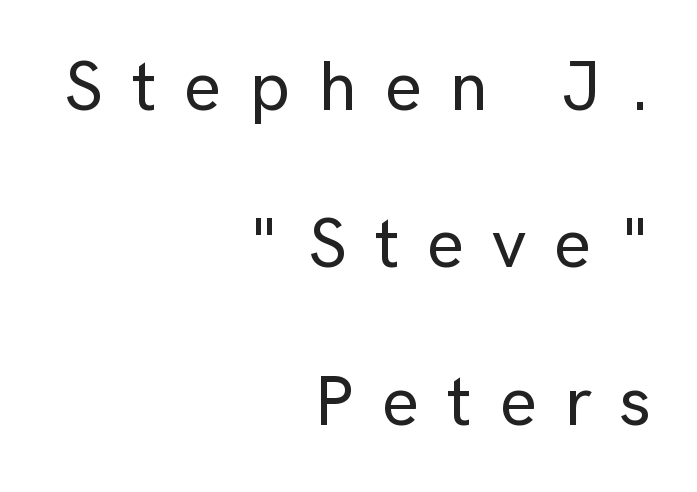
The image shows 70 px sans-serif type, upright; set right-aligned, loose line spacing (2.25x), unusually wide letter spacing (+0.4 em), not underlined; low stroke contrast and a medium x-height.
